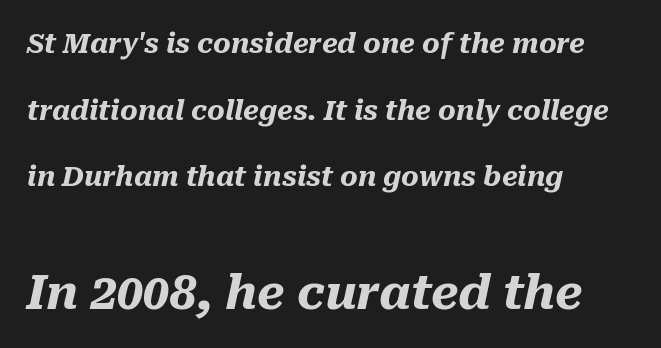
The image shows 47 px heavy type, italic (leaning right); set left-aligned, loose line spacing (2.47x), normal letter spacing, not underlined; the second (bottom) block is 1.74x larger; medium stroke contrast and a medium x-height.
